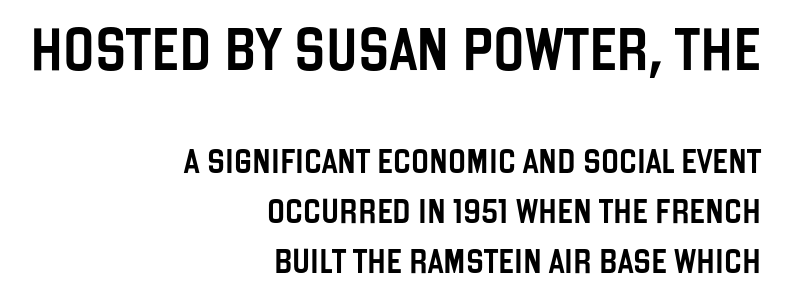
Regarding serifs, this sample does without them. If you drew a ruler down the right edge, every line would touch it. No italicization has been applied; the sample stays upright. The passage shown is not underscored anywhere. Which of the two is more prominent by size? The first, at the top. Default kerning and tracking; the words read as compact shapes.
